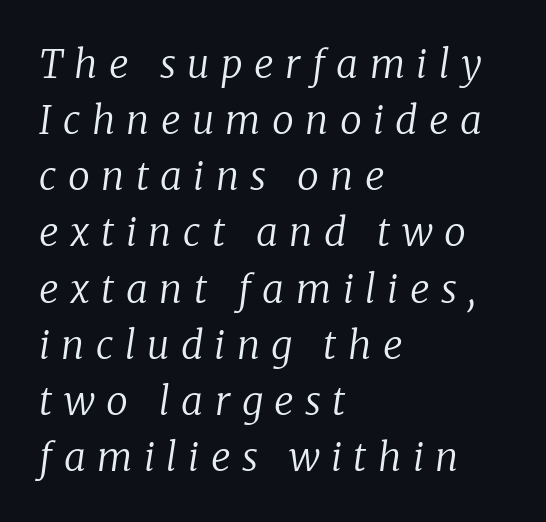
The weight would be labelled regular, book, light, or lighter still. Font category for this specimen: serif. A student would call this left alignment; a typographer would say flush left, rag right. In terms of leading, this rendering sits right in the middle. Slanted lettering throughout. Caption: expanded tracking, letters set apart.
